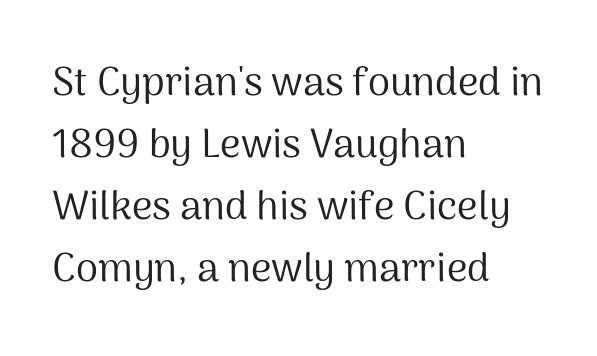
The weight tops out at a normal text grade. Underline: absent. These lines are set flush left with a ragged right edge. Notice how the stems are strictly vertical — no italics here.
